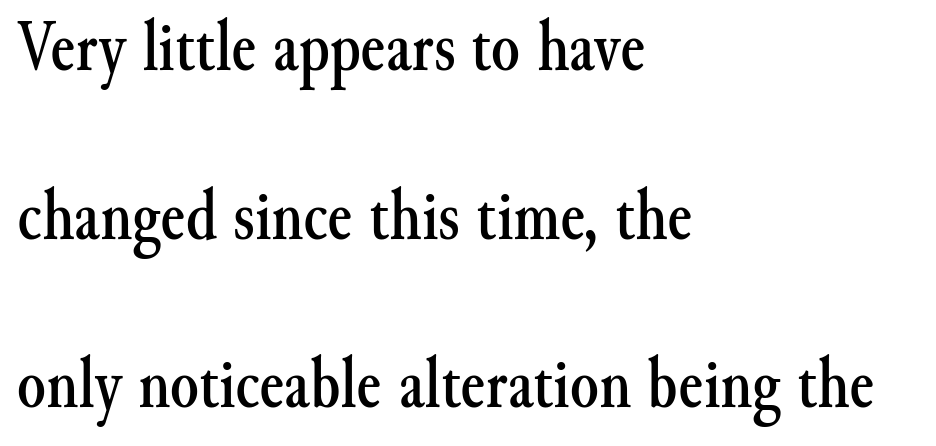
{"serif": "yes", "italic": "no", "width": "normal", "stroke_contrast": "medium", "x_height": "small", "monospaced": "no", "underline": "no", "align": "left", "line_spacing": "loose", "line_spacing_ratio": 2.31, "letter_spacing": "normal", "letter_spacing_em": 0.0, "glyph_px": 73}
